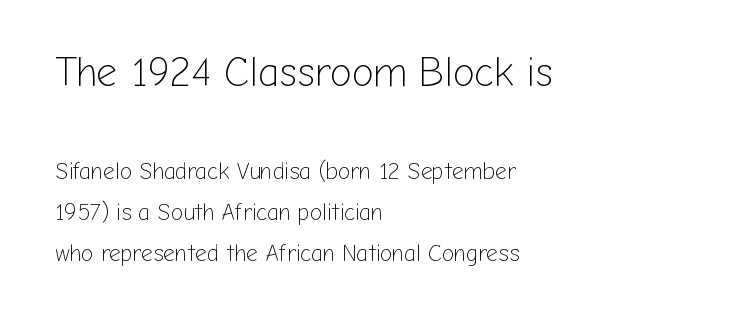
Q: Is the text bold? A: No.
Q: Is the text italic (slanted)? A: No, it is upright.
Q: Is the typeface a serif or a sans-serif typeface? A: Sans-serif.
Q: Is the text underlined? A: No.
Q: How is the paragraph aligned? A: Left-aligned.
Q: Is the spacing between letters normal or unusually wide? A: Normal.
Q: Which block of text is set in a larger size, the first (top) or the second (bottom)? A: The first (top) one.
Q: Width (condensed, normal, or wide)? A: Normal.
Q: Stroke contrast? A: Low.
Q: x-height? A: Medium.
Q: Monospaced? A: No.
